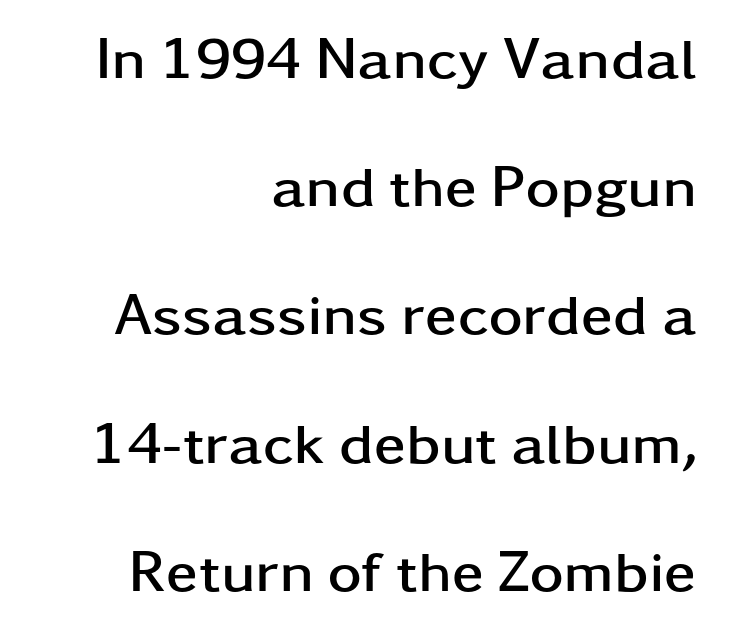
Q: Is the text bold? A: Yes.
Q: Is the text italic (slanted)? A: No, it is upright.
Q: Is the typeface a serif or a sans-serif typeface? A: Sans-serif.
Q: Is the text underlined? A: No.
Q: How is the paragraph aligned? A: Right-aligned.
Q: Is the spacing between letters normal or unusually wide? A: Normal.
Q: Is the spacing between lines tight, normal or loose? A: Loose.
Q: Width (condensed, normal, or wide)? A: Wide.
Q: Stroke contrast? A: Low.
Q: x-height? A: Medium.
Q: Monospaced? A: No.
